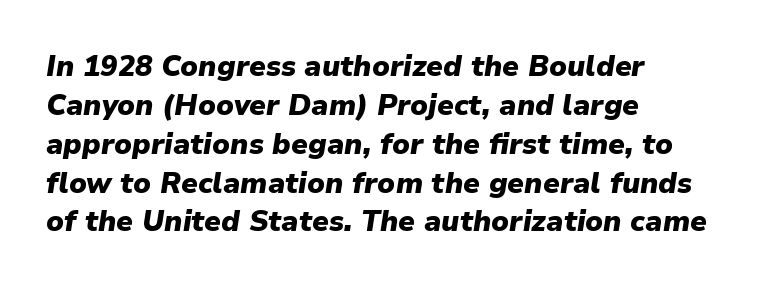
Q: Is the text bold? A: Yes.
Q: Is the text italic (slanted)? A: Yes, it leans right by about 9 degrees.
Q: Is the text underlined? A: No.
Q: How is the paragraph aligned? A: Left-aligned.
Q: Is the spacing between letters normal or unusually wide? A: Normal.
Q: Is the spacing between lines tight, normal or loose? A: Normal.
Q: Width (condensed, normal, or wide)? A: Normal.
Q: Stroke contrast? A: Low.
Q: x-height? A: Medium.
Q: Monospaced? A: No.
